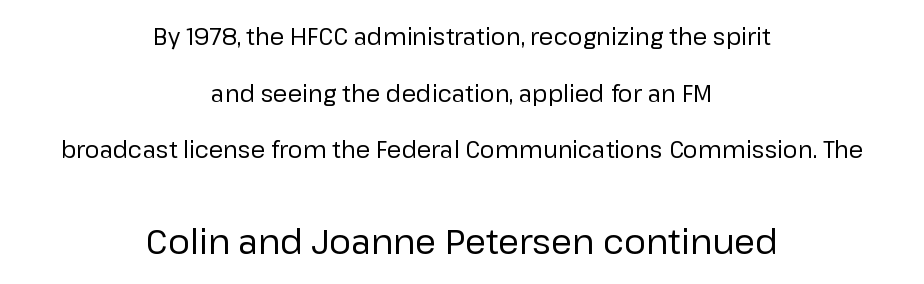
{"serif": "no", "italic": "no", "bold": "no", "weight": "regular", "width": "normal", "stroke_contrast": "low", "x_height": "medium", "monospaced": "no", "underline": "no", "align": "center", "line_spacing": "loose", "line_spacing_ratio": 2.46, "letter_spacing": "normal", "letter_spacing_em": 0.0, "larger_block": "second", "size_ratio": 1.48, "glyph_px": 34}
